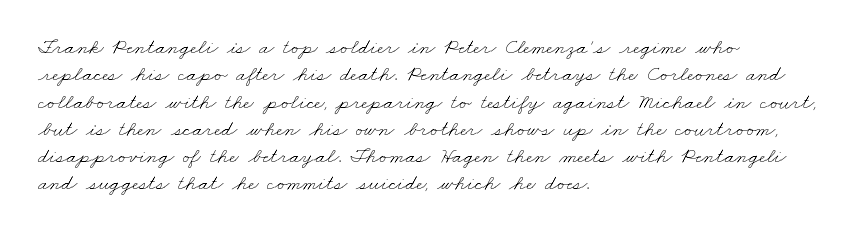
{"bold": "no", "underline": "no", "align": "left", "line_spacing_ratio": 1.24, "letter_spacing": "normal", "letter_spacing_em": 0.0, "glyph_px": 22}
